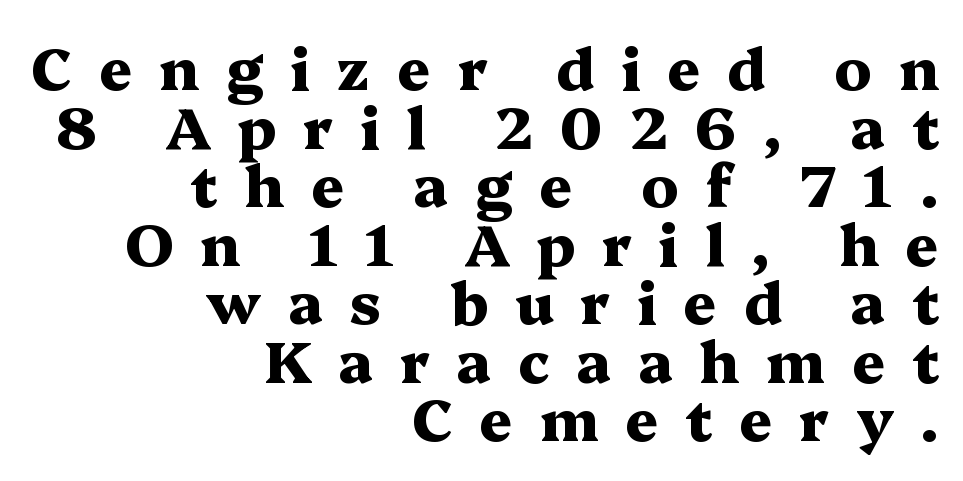
Q: Is the text bold? A: Yes.
Q: Is the text italic (slanted)? A: No, it is upright.
Q: Is the typeface a serif or a sans-serif typeface? A: Serif.
Q: Is the text underlined? A: No.
Q: How is the paragraph aligned? A: Right-aligned.
Q: Is the spacing between letters normal or unusually wide? A: Unusually wide.
Q: Is the spacing between lines tight, normal or loose? A: Tight.
Q: Width (condensed, normal, or wide)? A: Wide.
Q: Stroke contrast? A: Medium.
Q: x-height? A: Medium.
Q: Monospaced? A: No.
